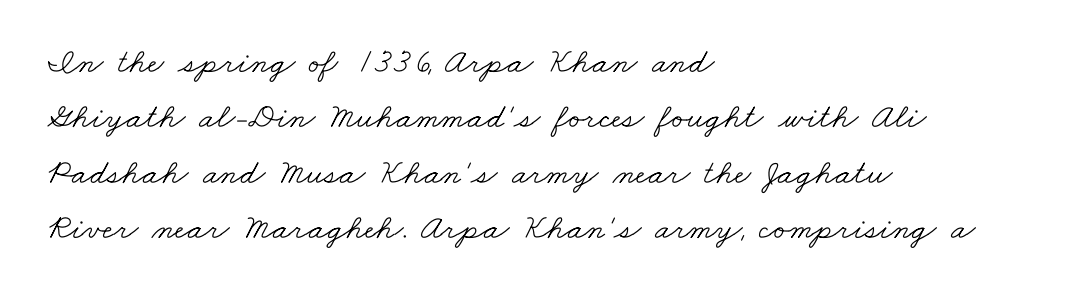
The image shows 35 px light, wide serif type; set left-aligned, normal line spacing (1.58x), normal letter spacing, not underlined; low stroke contrast and a small x-height.
